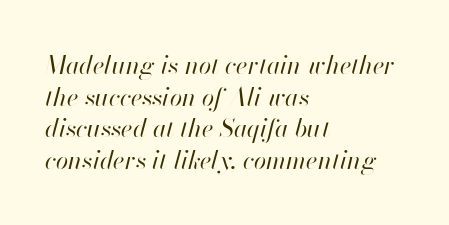
The image shows 25 px text type, italic (leaning right); set left-aligned, normal line spacing (1.27x), normal letter spacing, not underlined.
